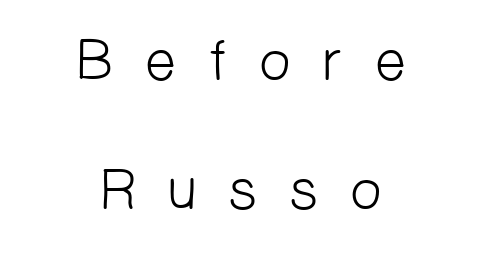
The image shows 58 px light sans-serif type; set centered, loose line spacing (2.22x), unusually wide letter spacing (+0.48 em), not underlined; low stroke contrast and a medium x-height.
